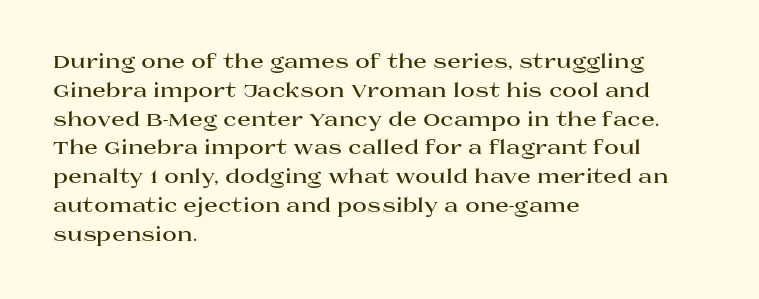
{"italic": "no", "bold": "yes", "underline": "no", "align": "left", "line_spacing": "normal", "line_spacing_ratio": 1.44, "letter_spacing": "normal", "letter_spacing_em": 0.0, "glyph_px": 20}
